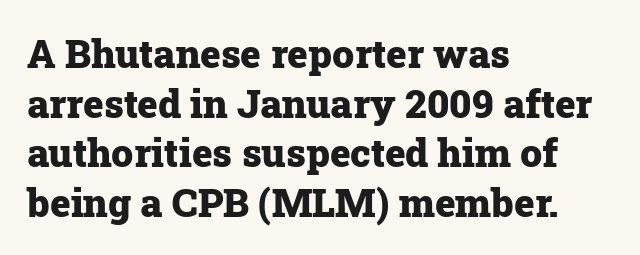
{"serif": "yes", "italic": "no", "bold": "yes", "weight": "heavy", "width": "normal", "stroke_contrast": "low", "x_height": "medium", "monospaced": "no", "underline": "no", "align": "left", "line_spacing": "normal", "line_spacing_ratio": 1.27, "letter_spacing": "normal", "letter_spacing_em": 0.0, "glyph_px": 39}
